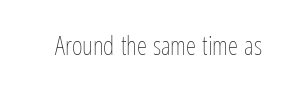
{"italic": "no", "bold": "no", "underline": "no", "letter_spacing": "normal", "letter_spacing_em": 0.0, "glyph_px": 26}
